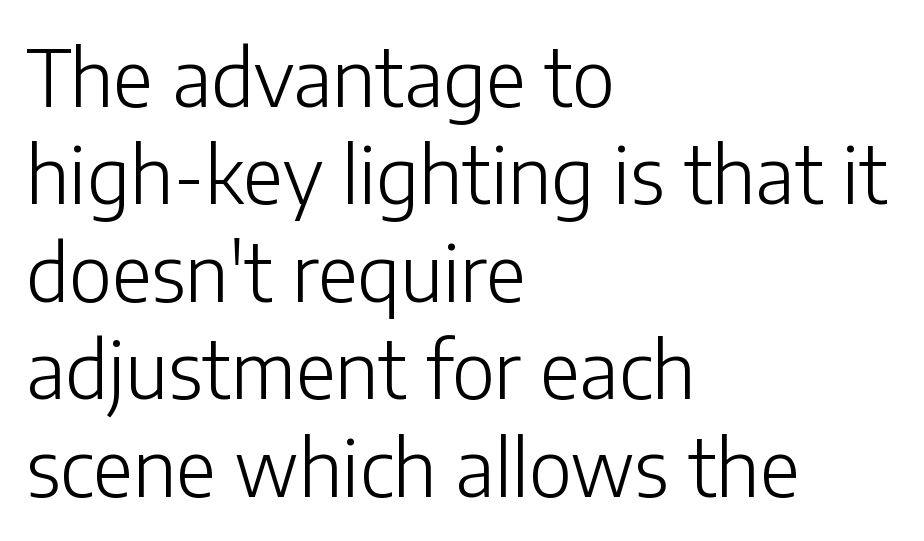
Q: Is the text bold? A: No.
Q: Is the text italic (slanted)? A: No, it is upright.
Q: Is the typeface a serif or a sans-serif typeface? A: Sans-serif.
Q: Is the text underlined? A: No.
Q: How is the paragraph aligned? A: Left-aligned.
Q: Is the spacing between letters normal or unusually wide? A: Normal.
Q: Is the spacing between lines tight, normal or loose? A: Normal.
Q: Width (condensed, normal, or wide)? A: Normal.
Q: Stroke contrast? A: Low.
Q: x-height? A: Medium.
Q: Monospaced? A: No.
